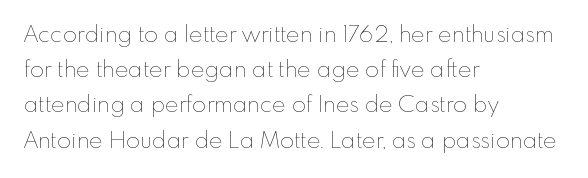
Q: Is the text bold? A: No.
Q: Is the text italic (slanted)? A: No, it is upright.
Q: Is the text underlined? A: No.
Q: How is the paragraph aligned? A: Left-aligned.
Q: Is the spacing between letters normal or unusually wide? A: Normal.
Q: Is the spacing between lines tight, normal or loose? A: Normal.
